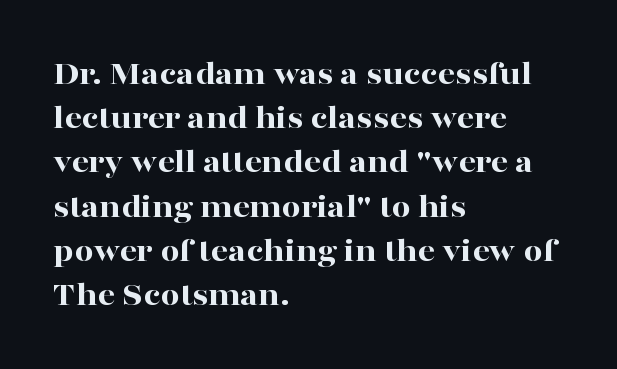
{"serif": "yes", "italic": "no", "bold": "yes", "weight": "bold", "width": "wide", "stroke_contrast": "high", "x_height": "medium", "monospaced": "no", "underline": "no", "align": "left", "line_spacing": "normal", "line_spacing_ratio": 1.3, "letter_spacing": "normal", "letter_spacing_em": 0.0, "glyph_px": 34}
